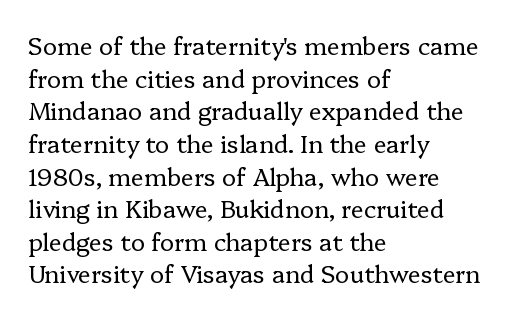
The image shows 24 px text type, upright; set left-aligned, normal line spacing (1.36x), normal letter spacing, not underlined.
